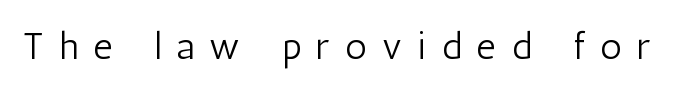
The image shows 38 px light, condensed sans-serif type, upright; set unusually wide letter spacing (+0.4 em), not underlined; low stroke contrast and a medium x-height.
